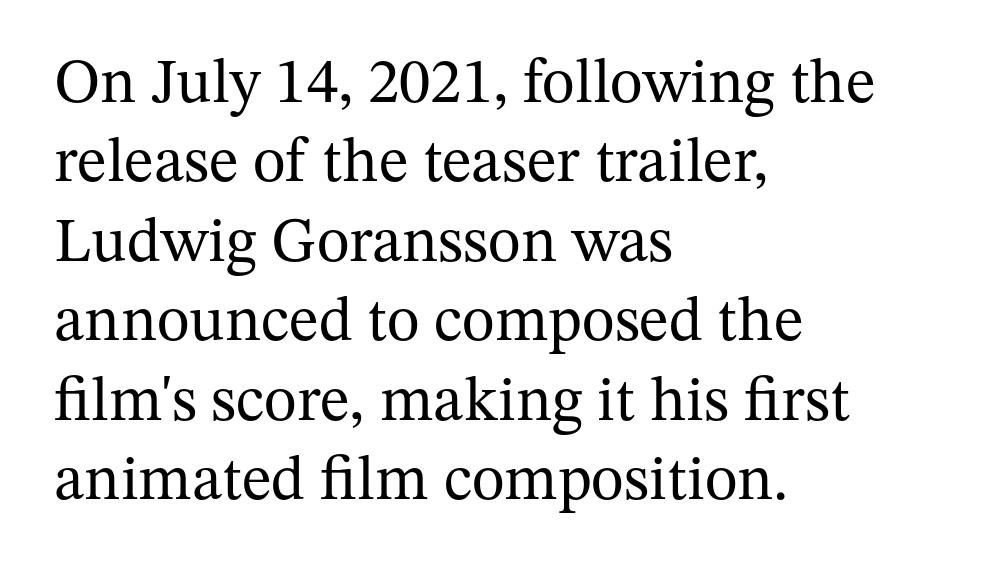
Nobody touched the tracking dial on this one. Vertical stems look standard width or narrower in stroke. Bare-footed words on every line. Do the characters align in a grid? No, the font is proportional. Font category for this specimen: serif.
